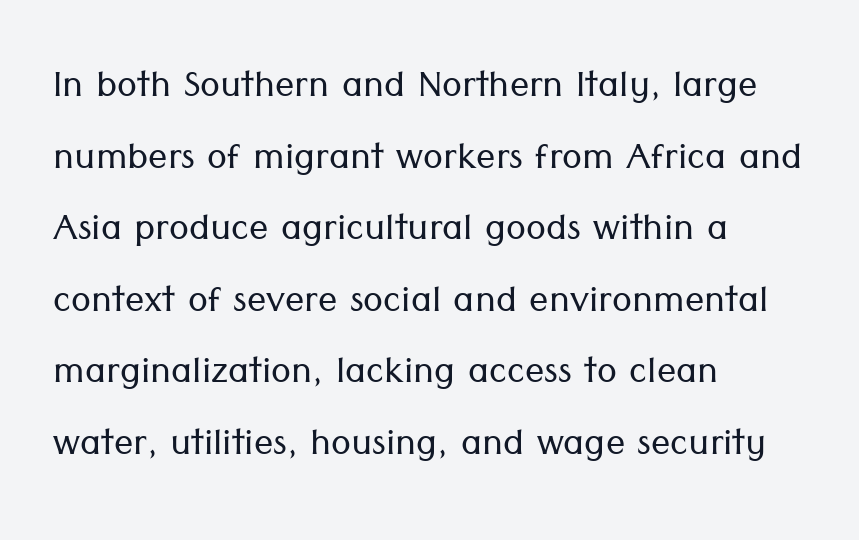
The image shows 48 px light sans-serif type, upright; set left-aligned, normal line spacing (1.49x), normal letter spacing, not underlined; low stroke contrast and a medium x-height.
